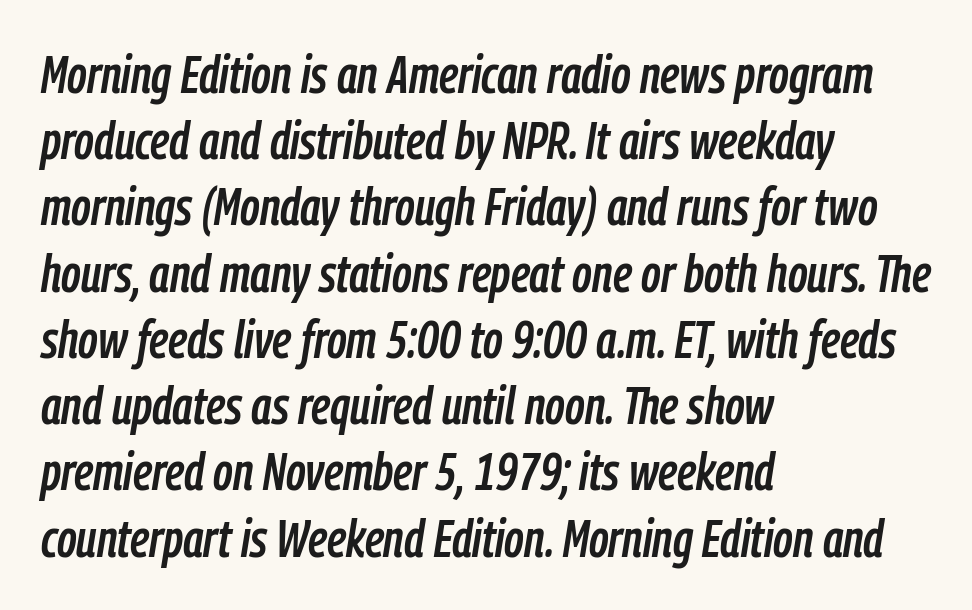
These lines keep a tight, regular rhythm from letter to letter. Is this a fixed-width face? No — the glyphs have proportional, varying widths. Reading down the block, your eye returns to a fixed left position each line. Would a proofreader flag this as italicized? Yes. Horizontal bands of white between lines are of average thickness. The gap between lines stays unmarked.
